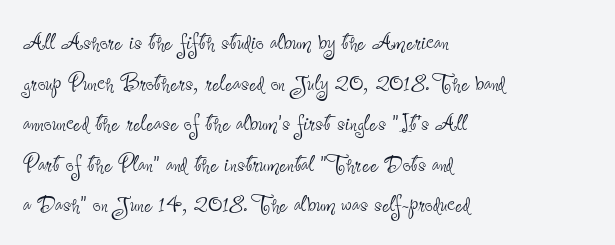
Q: Is the text bold? A: No.
Q: Is the text italic (slanted)? A: Yes.
Q: Is the typeface a serif or a sans-serif typeface? A: Sans-serif.
Q: Is the text underlined? A: No.
Q: How is the paragraph aligned? A: Left-aligned.
Q: Is the spacing between letters normal or unusually wide? A: Normal.
Q: Is the spacing between lines tight, normal or loose? A: Normal.
Q: Width (condensed, normal, or wide)? A: Condensed.
Q: Stroke contrast? A: Low.
Q: x-height? A: Small.
Q: Monospaced? A: No.
